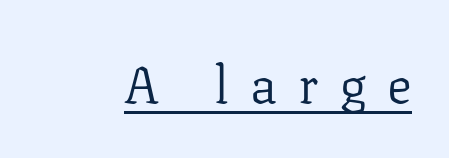
{"serif": "yes", "italic": "no", "bold": "no", "weight": "regular", "width": "normal", "stroke_contrast": "low", "x_height": "medium", "monospaced": "no", "underline": "yes", "letter_spacing": "wide", "letter_spacing_em": 0.41, "glyph_px": 52}
